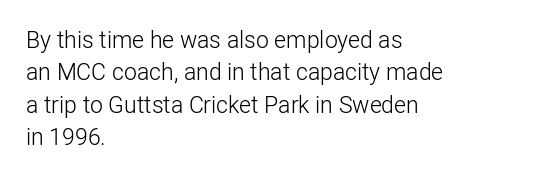
{"italic": "no", "bold": "no", "underline": "no", "align": "left", "line_spacing": "normal", "line_spacing_ratio": 1.41, "letter_spacing": "normal", "letter_spacing_em": 0.0, "glyph_px": 23}
